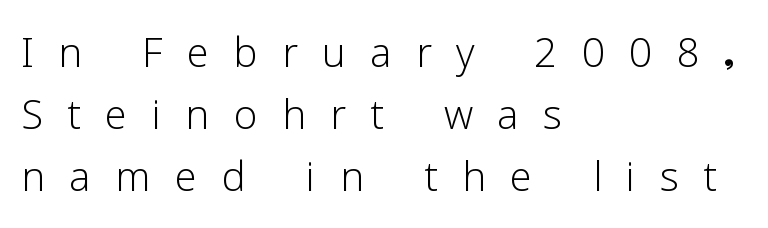
Q: Is the text bold? A: No.
Q: Is the text italic (slanted)? A: No, it is upright.
Q: Is the typeface a serif or a sans-serif typeface? A: Sans-serif.
Q: Is the text underlined? A: No.
Q: How is the paragraph aligned? A: Left-aligned.
Q: Is the spacing between letters normal or unusually wide? A: Unusually wide.
Q: Is the spacing between lines tight, normal or loose? A: Tight.
Q: Width (condensed, normal, or wide)? A: Normal.
Q: Stroke contrast? A: Low.
Q: x-height? A: Medium.
Q: Monospaced? A: No.
